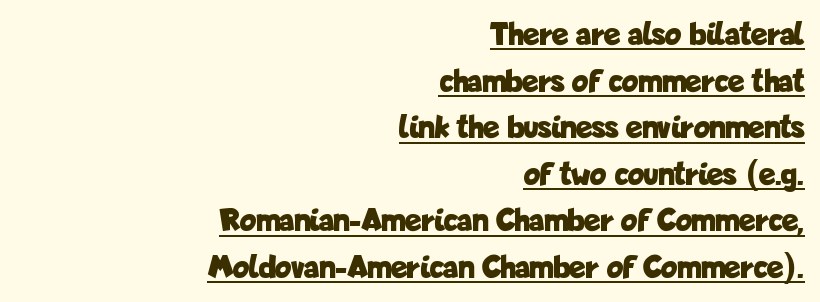
Q: Is the text bold? A: Yes.
Q: Is the text italic (slanted)? A: No, it is upright.
Q: Is the typeface a serif or a sans-serif typeface? A: Sans-serif.
Q: Is the text underlined? A: Yes.
Q: How is the paragraph aligned? A: Right-aligned.
Q: Is the spacing between letters normal or unusually wide? A: Normal.
Q: Is the spacing between lines tight, normal or loose? A: Normal.
Q: Width (condensed, normal, or wide)? A: Condensed.
Q: Stroke contrast? A: Low.
Q: x-height? A: Medium.
Q: Monospaced? A: No.
